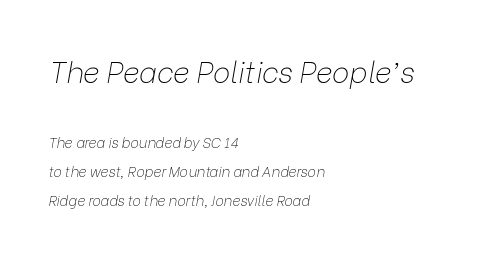
{"italic": "yes", "lean": "right", "slant_degrees": 9, "bold": "no", "weight": "thin", "width": "normal", "stroke_contrast": "low", "x_height": "medium", "monospaced": "no", "underline": "no", "align": "left", "line_spacing": "loose", "line_spacing_ratio": 2.06, "letter_spacing": "normal", "letter_spacing_em": 0.0, "larger_block": "first", "size_ratio": 2.07, "glyph_px": 29}
